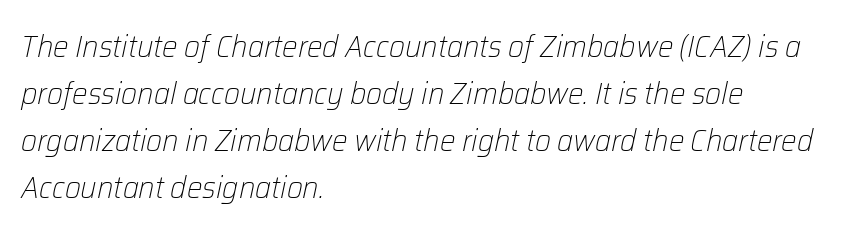
Compared with ordinary roman type, these characters are visibly tilted. Each stroke keeps to a modest, everyday thickness or less. A student would call this left alignment; a typographer would say flush left, rag right. If you measured baseline to baseline, you'd find a middling distance. The letters advance in unequal steps, a hallmark of proportional type. A bare baseline throughout the passage.
